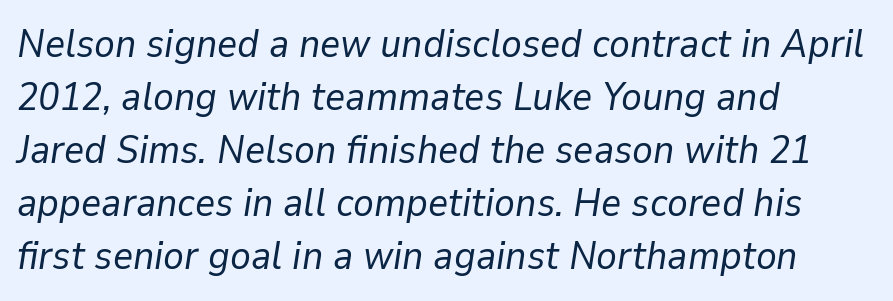
{"italic": "yes", "lean": "right", "slant_degrees": 9, "bold": "no", "weight": "regular", "width": "normal", "stroke_contrast": "low", "x_height": "medium", "monospaced": "no", "underline": "no", "align": "left", "line_spacing": "normal", "line_spacing_ratio": 1.36, "letter_spacing": "normal", "letter_spacing_em": 0.0, "glyph_px": 39}
